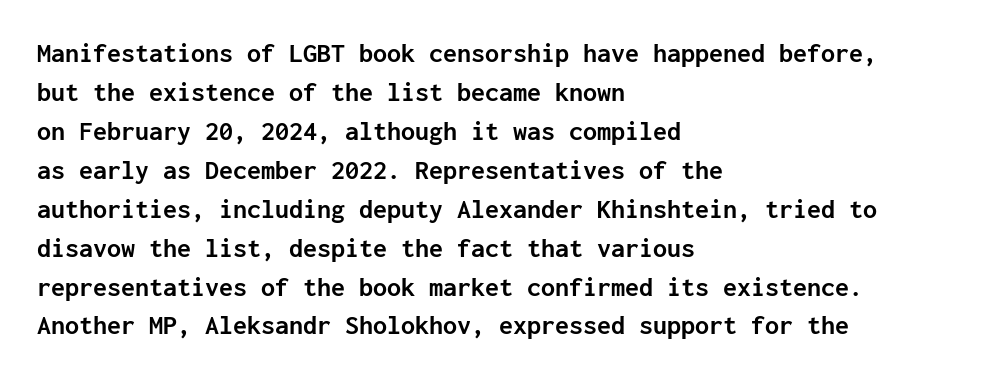
Q: Is the text bold? A: Yes.
Q: Is the text italic (slanted)? A: No, it is upright.
Q: Is the typeface a serif or a sans-serif typeface? A: Sans-serif.
Q: Is the text underlined? A: No.
Q: How is the paragraph aligned? A: Left-aligned.
Q: Is the spacing between letters normal or unusually wide? A: Normal.
Q: Is the spacing between lines tight, normal or loose? A: Normal.
Q: Width (condensed, normal, or wide)? A: Normal.
Q: Stroke contrast? A: Low.
Q: x-height? A: Medium.
Q: Monospaced? A: Yes.
